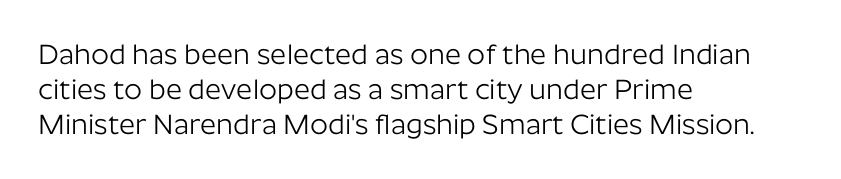
The image shows 28 px light sans-serif type, upright; set left-aligned, normal line spacing (1.25x), normal letter spacing, not underlined; low stroke contrast and a medium x-height.
